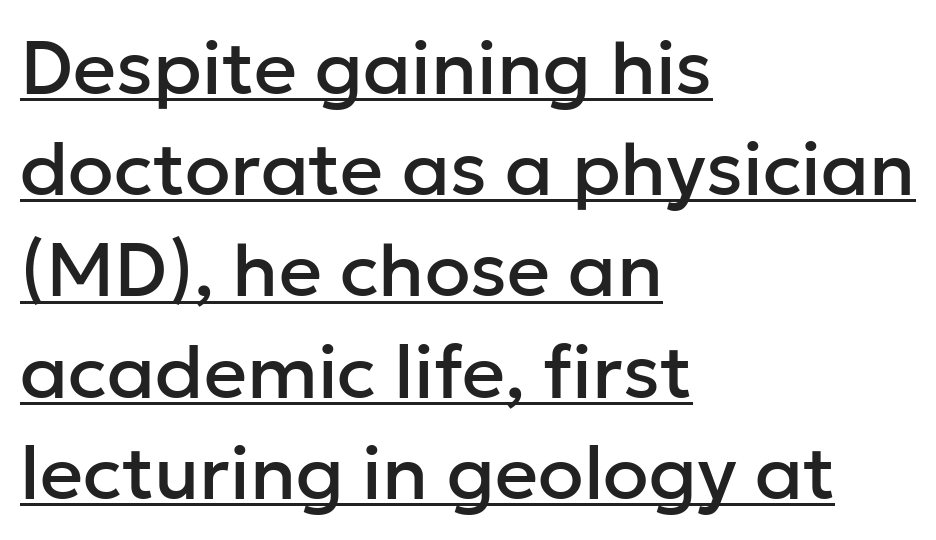
{"serif": "no", "italic": "no", "width": "normal", "stroke_contrast": "low", "x_height": "medium", "monospaced": "no", "underline": "yes", "align": "left", "line_spacing": "normal", "line_spacing_ratio": 1.35, "letter_spacing": "normal", "letter_spacing_em": 0.0, "glyph_px": 75}
